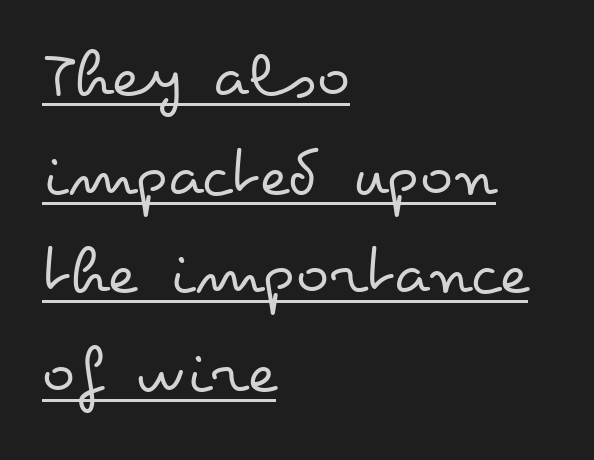
The image shows 69 px regular-weight, wide type, upright; set left-aligned, normal line spacing (1.43x), normal letter spacing, underlined; low stroke contrast and a small x-height.
